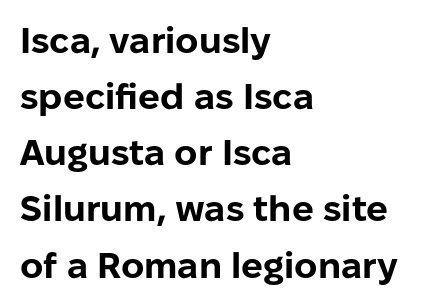
Q: Is the text bold? A: Yes.
Q: Is the text italic (slanted)? A: No, it is upright.
Q: Is the typeface a serif or a sans-serif typeface? A: Sans-serif.
Q: Is the text underlined? A: No.
Q: How is the paragraph aligned? A: Left-aligned.
Q: Is the spacing between letters normal or unusually wide? A: Normal.
Q: Is the spacing between lines tight, normal or loose? A: Normal.
Q: Width (condensed, normal, or wide)? A: Normal.
Q: Stroke contrast? A: Low.
Q: x-height? A: Medium.
Q: Monospaced? A: No.
